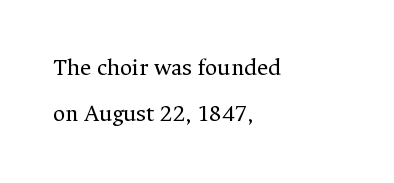
Q: Is the text bold? A: No.
Q: Is the text italic (slanted)? A: No, it is upright.
Q: Is the text underlined? A: No.
Q: How is the paragraph aligned? A: Left-aligned.
Q: Is the spacing between letters normal or unusually wide? A: Normal.
Q: Is the spacing between lines tight, normal or loose? A: Loose.
